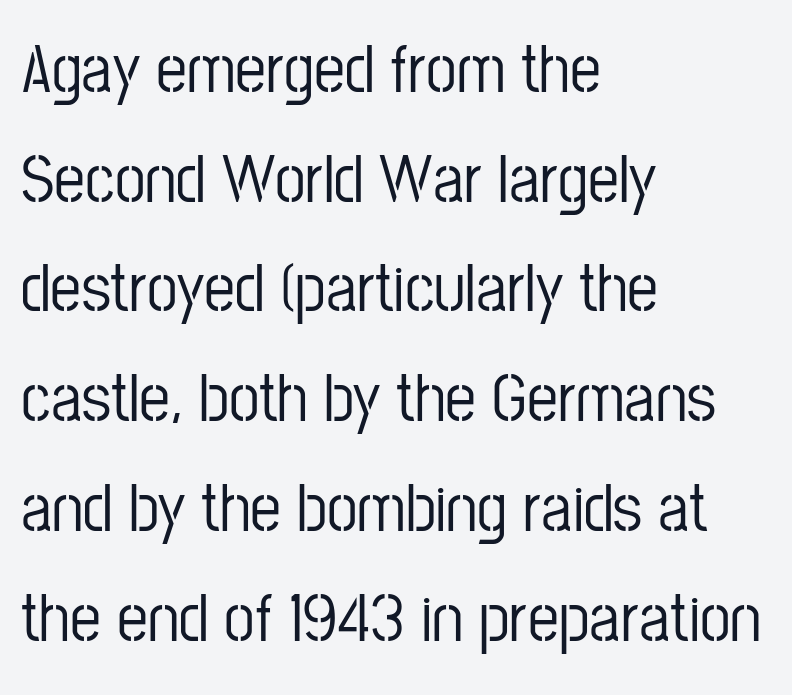
Q: Is the text italic (slanted)? A: No, it is upright.
Q: Is the typeface a serif or a sans-serif typeface? A: Sans-serif.
Q: Is the text underlined? A: No.
Q: How is the paragraph aligned? A: Left-aligned.
Q: Is the spacing between letters normal or unusually wide? A: Normal.
Q: Is the spacing between lines tight, normal or loose? A: Normal.
Q: Width (condensed, normal, or wide)? A: Condensed.
Q: Stroke contrast? A: Low.
Q: x-height? A: Medium.
Q: Monospaced? A: No.
